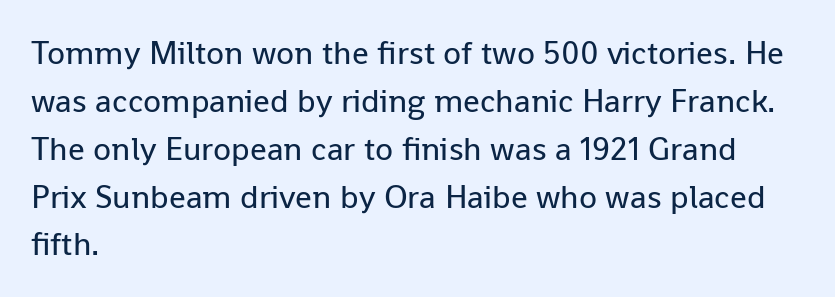
The image shows 33 px regular-weight sans-serif type, upright; set left-aligned, normal line spacing (1.45x), normal letter spacing, not underlined; low stroke contrast and a medium x-height.
